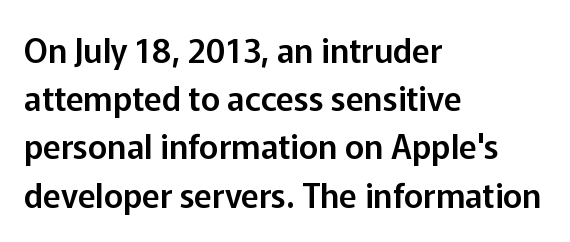
The image shows 33 px sans-serif type, upright; set left-aligned, normal line spacing (1.46x), normal letter spacing, not underlined; low stroke contrast and a medium x-height.
